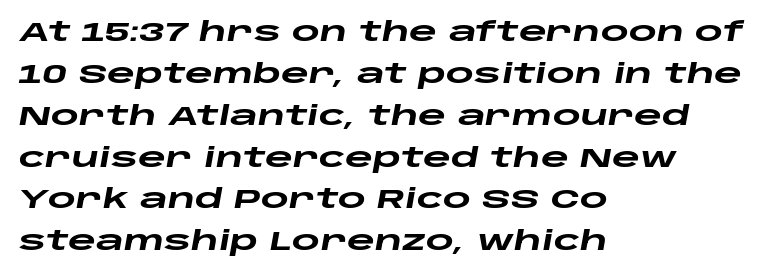
Q: Is the text bold? A: Yes.
Q: Is the text italic (slanted)? A: Yes, it leans right by about 10 degrees.
Q: Is the text underlined? A: No.
Q: How is the paragraph aligned? A: Left-aligned.
Q: Is the spacing between letters normal or unusually wide? A: Normal.
Q: Is the spacing between lines tight, normal or loose? A: Normal.
